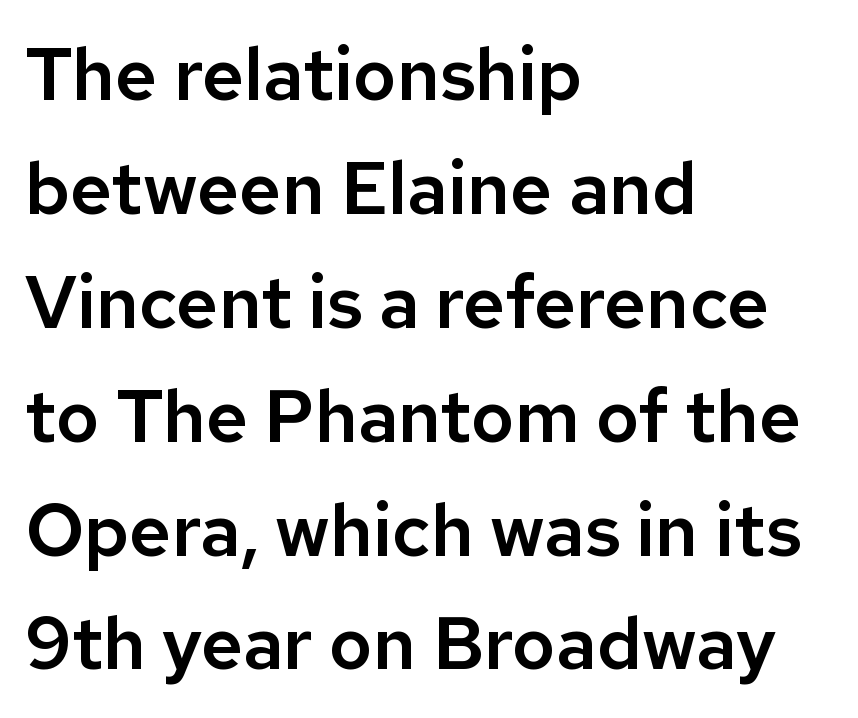
Q: Is the text italic (slanted)? A: No, it is upright.
Q: Is the typeface a serif or a sans-serif typeface? A: Sans-serif.
Q: Is the text underlined? A: No.
Q: How is the paragraph aligned? A: Left-aligned.
Q: Is the spacing between letters normal or unusually wide? A: Normal.
Q: Is the spacing between lines tight, normal or loose? A: Normal.
Q: Width (condensed, normal, or wide)? A: Normal.
Q: Stroke contrast? A: Low.
Q: x-height? A: Medium.
Q: Monospaced? A: No.
